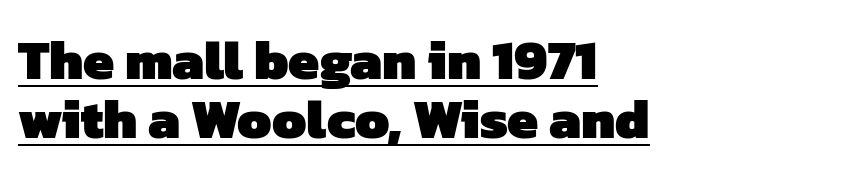
The image shows 55 px heavy sans-serif type; set left-aligned, tight line spacing (1.07x), normal letter spacing, underlined; low stroke contrast and a medium x-height.
